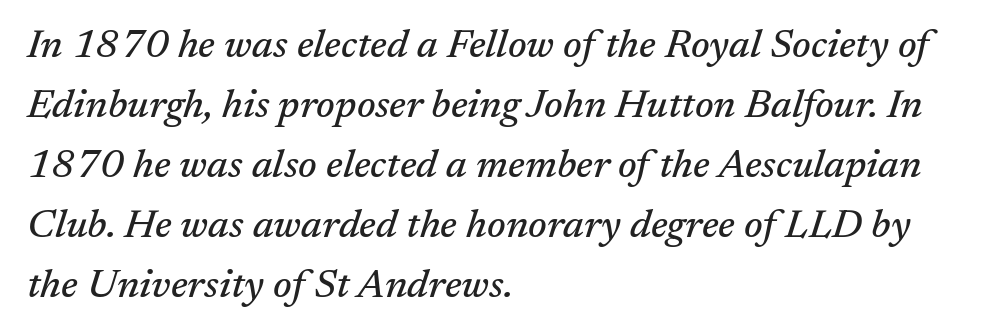
Designer's note — italics engaged. What's the leading like? Ordinary, nothing unusual. Beneath every word, the page is bare. The letterforms sit shoulder to shoulder at normal distance.
